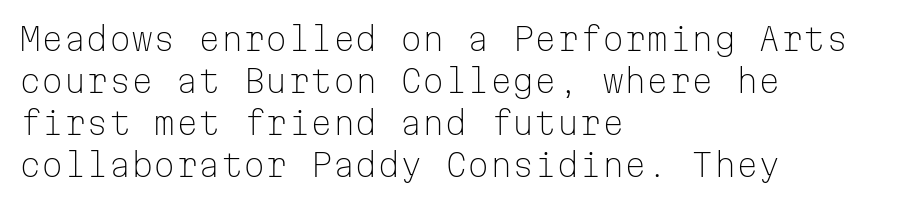
{"serif": "no", "italic": "no", "bold": "no", "weight": "light", "width": "normal", "stroke_contrast": "low", "x_height": "medium", "monospaced": "yes", "underline": "no", "align": "left", "line_spacing": "normal", "line_spacing_ratio": 1.31, "letter_spacing": "normal", "letter_spacing_em": 0.0, "glyph_px": 32}
